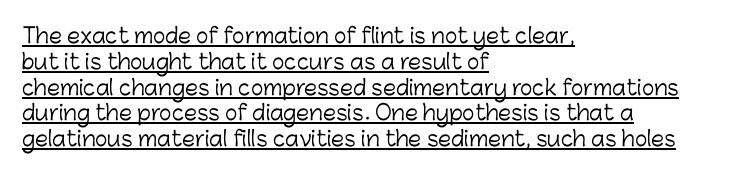
The image shows 21 px text type, upright; set left-aligned, line spacing 1.23x, normal letter spacing, underlined.
